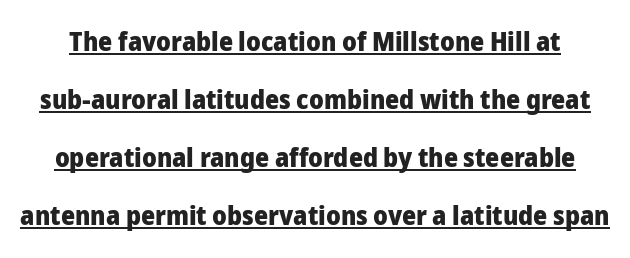
Q: Is the text bold? A: Yes.
Q: Is the text italic (slanted)? A: No, it is upright.
Q: Is the text underlined? A: Yes.
Q: Is the spacing between letters normal or unusually wide? A: Normal.
Q: Is the spacing between lines tight, normal or loose? A: Loose.
